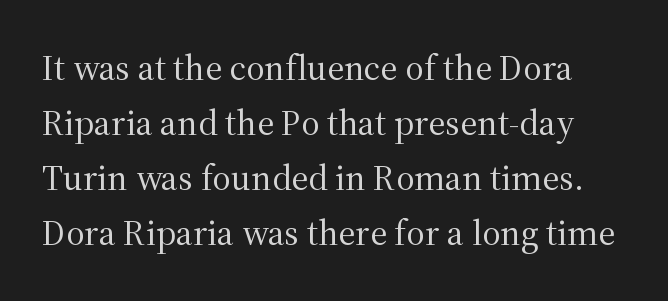
Q: Is the text bold? A: No.
Q: Is the text italic (slanted)? A: No, it is upright.
Q: Is the typeface a serif or a sans-serif typeface? A: Serif.
Q: Is the text underlined? A: No.
Q: Is the spacing between letters normal or unusually wide? A: Normal.
Q: Is the spacing between lines tight, normal or loose? A: Normal.
Q: Width (condensed, normal, or wide)? A: Normal.
Q: Stroke contrast? A: Medium.
Q: x-height? A: Medium.
Q: Monospaced? A: No.
